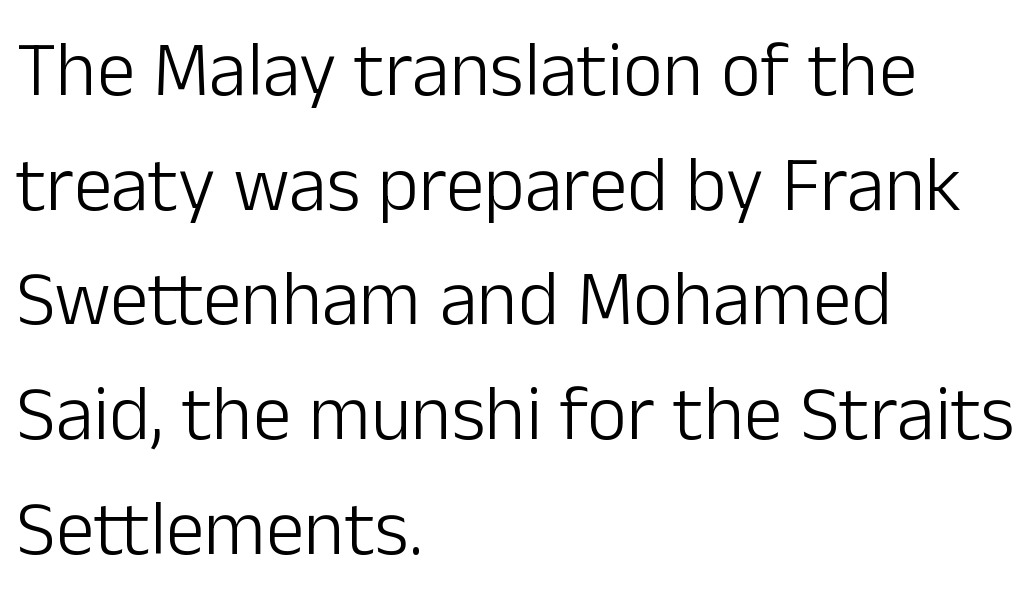
Is this a heavy cut? Hardly; it is regular or lighter. The lines sit at an ordinary, default distance from one another. Clear beneath every line of the passage. Type style note: lacks serifs.
